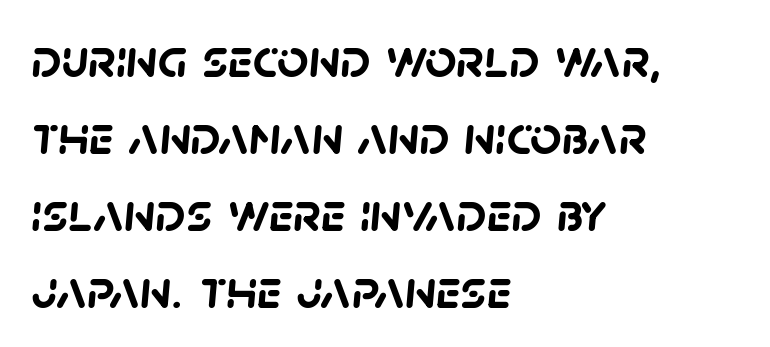
Q: Is the text bold? A: Yes.
Q: Is the typeface a serif or a sans-serif typeface? A: Sans-serif.
Q: Is the text underlined? A: No.
Q: How is the paragraph aligned? A: Left-aligned.
Q: Is the spacing between letters normal or unusually wide? A: Normal.
Q: Is the spacing between lines tight, normal or loose? A: Normal.
Q: Width (condensed, normal, or wide)? A: Normal.
Q: Stroke contrast? A: Low.
Q: x-height? A: Large.
Q: Monospaced? A: No.
